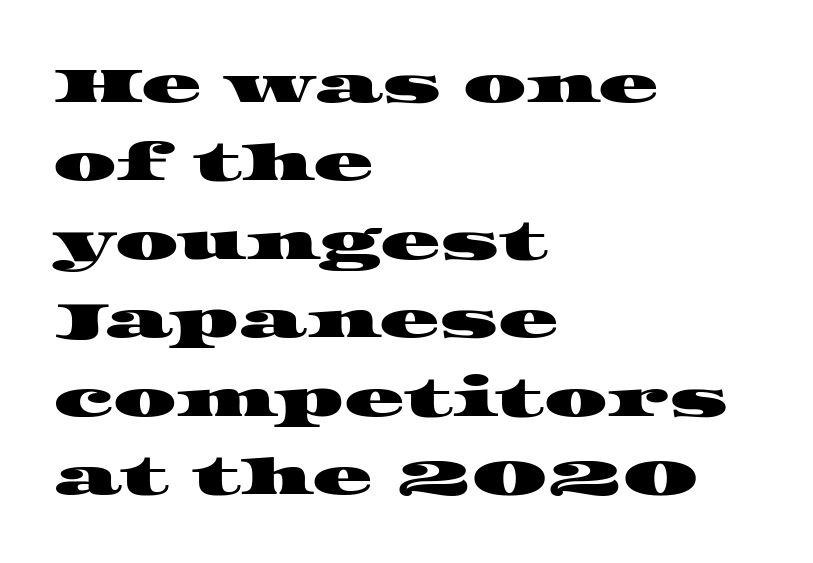
The image shows 50 px wide serif type; set left-aligned, normal line spacing (1.57x), normal letter spacing, not underlined; high stroke contrast and a large x-height.
